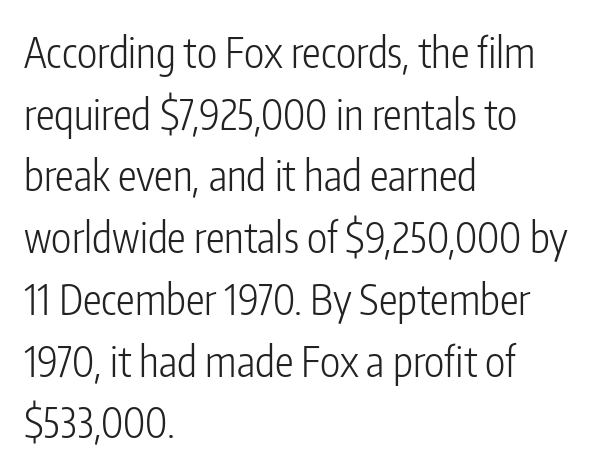
Q: Is the text bold? A: No.
Q: Is the text italic (slanted)? A: No, it is upright.
Q: Is the typeface a serif or a sans-serif typeface? A: Sans-serif.
Q: Is the text underlined? A: No.
Q: How is the paragraph aligned? A: Left-aligned.
Q: Is the spacing between letters normal or unusually wide? A: Normal.
Q: Is the spacing between lines tight, normal or loose? A: Normal.
Q: Width (condensed, normal, or wide)? A: Condensed.
Q: Stroke contrast? A: Low.
Q: x-height? A: Medium.
Q: Monospaced? A: No.
